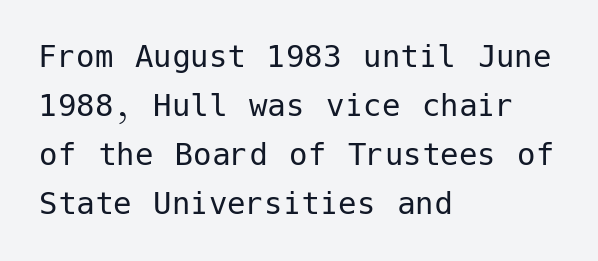
Q: Is the text bold? A: No.
Q: Is the text italic (slanted)? A: No, it is upright.
Q: Is the typeface a serif or a sans-serif typeface? A: Sans-serif.
Q: Is the text underlined? A: No.
Q: How is the paragraph aligned? A: Left-aligned.
Q: Is the spacing between letters normal or unusually wide? A: Normal.
Q: Is the spacing between lines tight, normal or loose? A: Normal.
Q: Width (condensed, normal, or wide)? A: Normal.
Q: Stroke contrast? A: Low.
Q: x-height? A: Medium.
